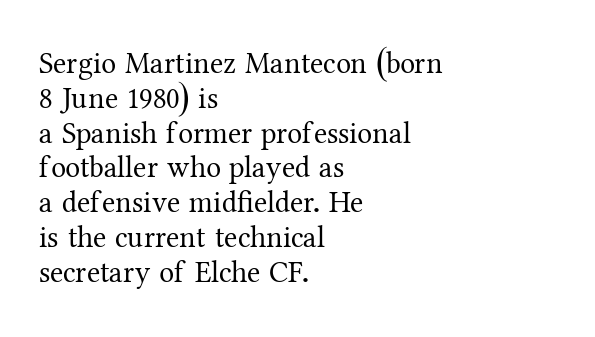
The image shows 30 px regular-weight serif type, upright; set left-aligned, line spacing 1.16x, normal letter spacing, not underlined; medium stroke contrast and a medium x-height.
